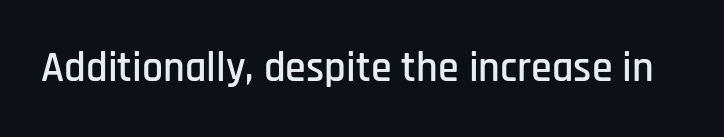
Q: Is the text italic (slanted)? A: No, it is upright.
Q: Is the typeface a serif or a sans-serif typeface? A: Sans-serif.
Q: Is the text underlined? A: No.
Q: Is the spacing between letters normal or unusually wide? A: Normal.
Q: Width (condensed, normal, or wide)? A: Condensed.
Q: Stroke contrast? A: Low.
Q: x-height? A: Large.
Q: Monospaced? A: No.
